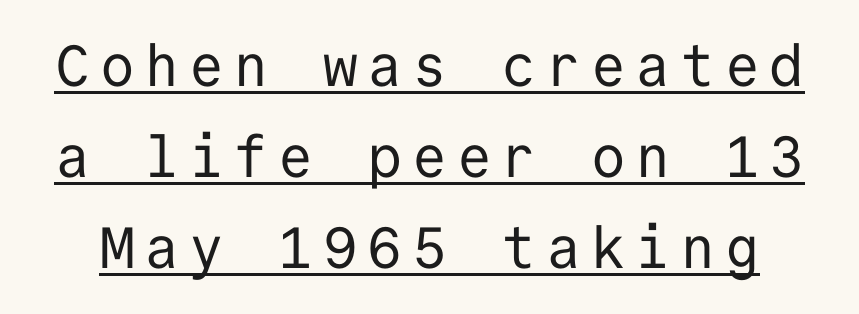
Upright lettering throughout. These lines sit exactly where default settings would place them. Heaviness? Minimal to ordinary, like unemphasized prose. This sample has the even, mechanical cadence of fixed-width lettering.
